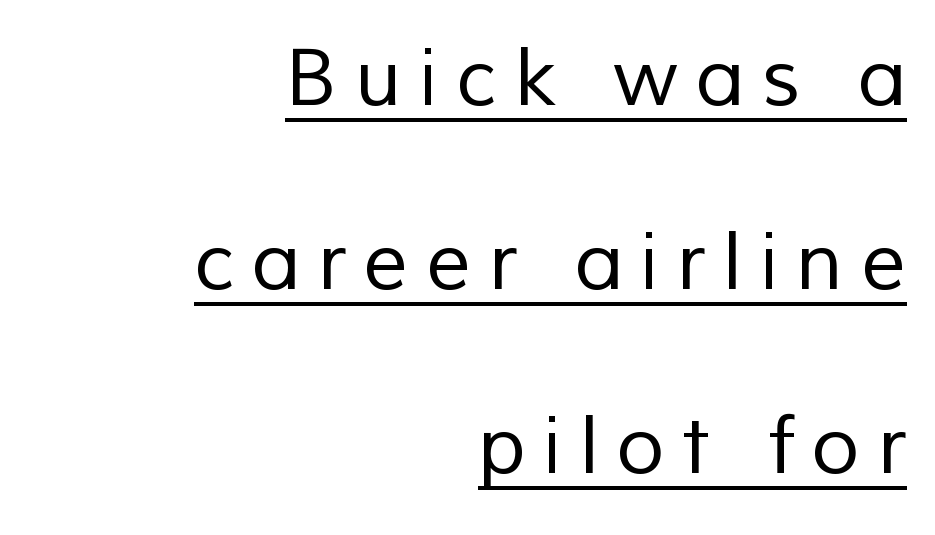
Q: Is the text bold? A: No.
Q: Is the typeface a serif or a sans-serif typeface? A: Sans-serif.
Q: Is the text underlined? A: Yes.
Q: How is the paragraph aligned? A: Right-aligned.
Q: Is the spacing between letters normal or unusually wide? A: Unusually wide.
Q: Is the spacing between lines tight, normal or loose? A: Loose.
Q: Width (condensed, normal, or wide)? A: Normal.
Q: Stroke contrast? A: Low.
Q: x-height? A: Medium.
Q: Monospaced? A: No.
